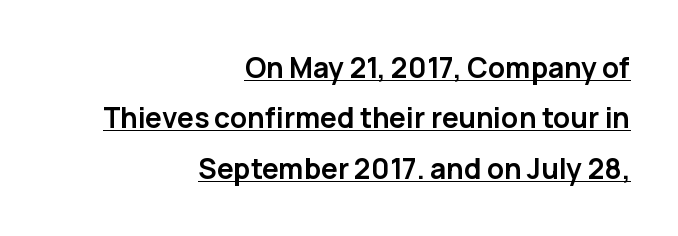
{"serif": "no", "italic": "no", "bold": "yes", "weight": "semibold", "width": "normal", "stroke_contrast": "low", "x_height": "medium", "monospaced": "no", "underline": "yes", "align": "right", "line_spacing_ratio": 1.8, "letter_spacing": "normal", "letter_spacing_em": 0.0, "glyph_px": 28}
